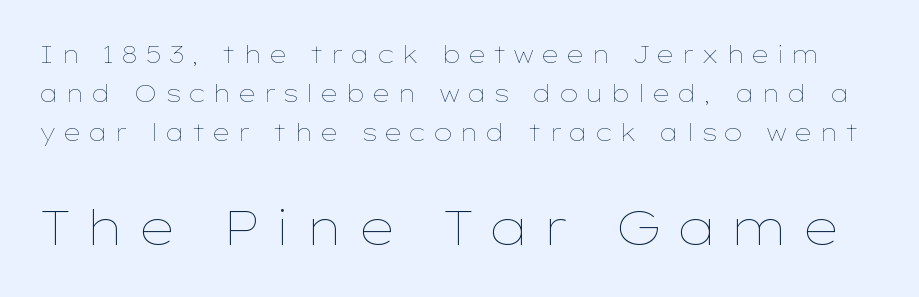
Baseline-to-baseline distance is the conventional proportion of letter height. Do the characters align in a grid? No, the font is proportional. Type without underlining. Style check: upright. The letters look calm and open, with moderate or lighter stems.
